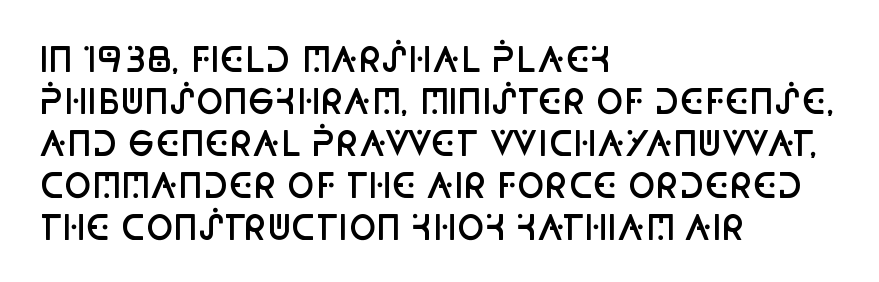
The image shows 33 px semibold, condensed sans-serif type, upright; set left-aligned, normal line spacing (1.27x), normal letter spacing, not underlined; low stroke contrast and a large x-height.
